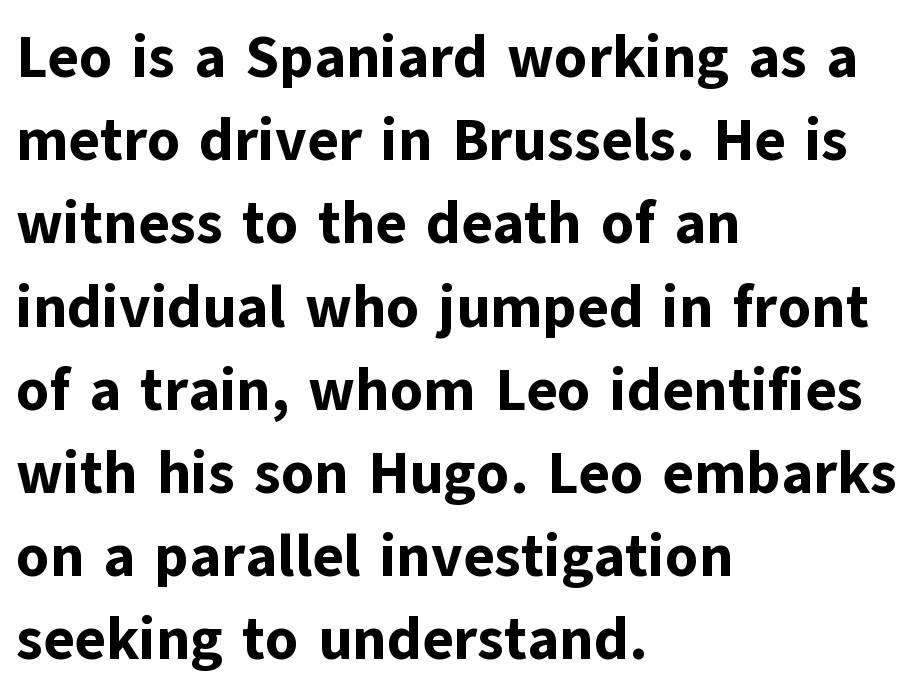
Is there much room between lines? A standard amount, neither cramped nor airy. No feet cap the strokes, marking this as sans-serif type. The strokes are fattened all the way to bold. These lines are set flush left with a ragged right edge.
